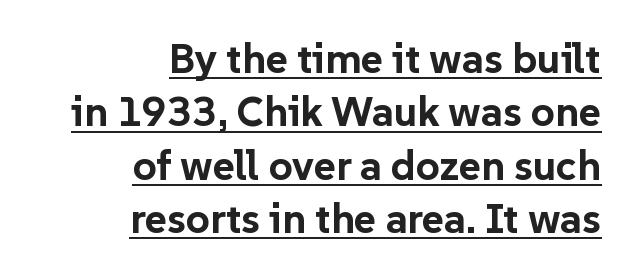
Q: Is the text bold? A: Yes.
Q: Is the text italic (slanted)? A: No, it is upright.
Q: Is the typeface a serif or a sans-serif typeface? A: Sans-serif.
Q: Is the text underlined? A: Yes.
Q: How is the paragraph aligned? A: Right-aligned.
Q: Is the spacing between letters normal or unusually wide? A: Normal.
Q: Is the spacing between lines tight, normal or loose? A: Normal.
Q: Width (condensed, normal, or wide)? A: Normal.
Q: Stroke contrast? A: Low.
Q: x-height? A: Medium.
Q: Monospaced? A: No.
